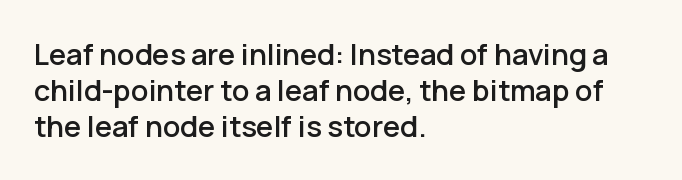
{"serif": "no", "italic": "no", "width": "normal", "stroke_contrast": "low", "x_height": "medium", "monospaced": "no", "underline": "no", "align": "left", "line_spacing_ratio": 1.24, "letter_spacing": "normal", "letter_spacing_em": 0.0, "glyph_px": 29}
